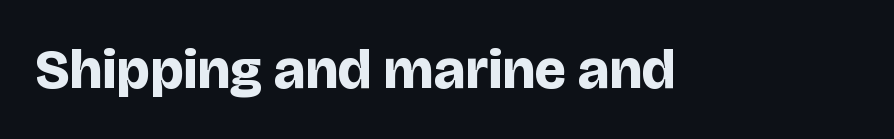
The image shows 56 px bold sans-serif type, upright; set normal letter spacing, not underlined; low stroke contrast and a large x-height.
